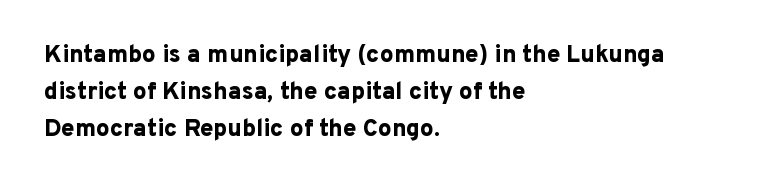
These lines sit exactly where default settings would place them. Descenders are the only things crossing below the line. As a designer I'd log this as weight 700, bold. Where is the straight margin? On the left. The axis of the letterforms is exactly vertical. No extra tracking has been applied to these lines.
